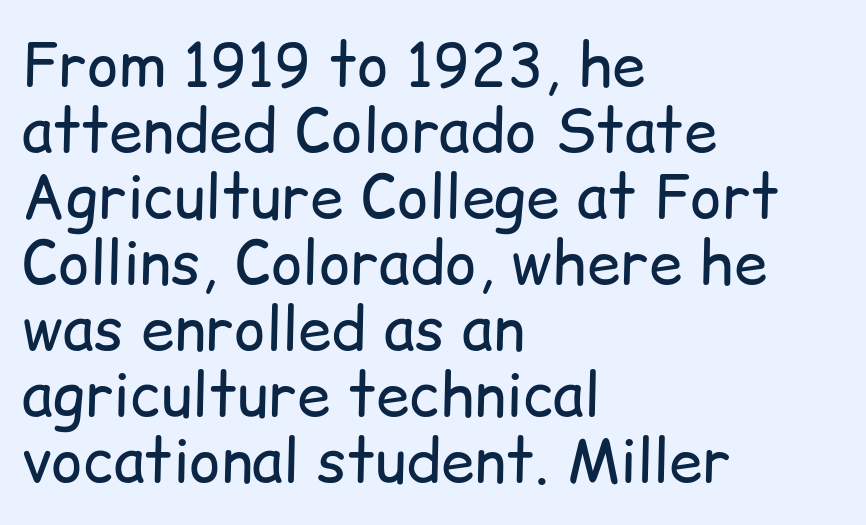
{"serif": "no", "italic": "no", "bold": "no", "weight": "regular", "width": "normal", "stroke_contrast": "low", "x_height": "medium", "monospaced": "no", "underline": "no", "align": "left", "line_spacing": "tight", "line_spacing_ratio": 1.1, "letter_spacing": "normal", "letter_spacing_em": 0.0, "glyph_px": 60}
